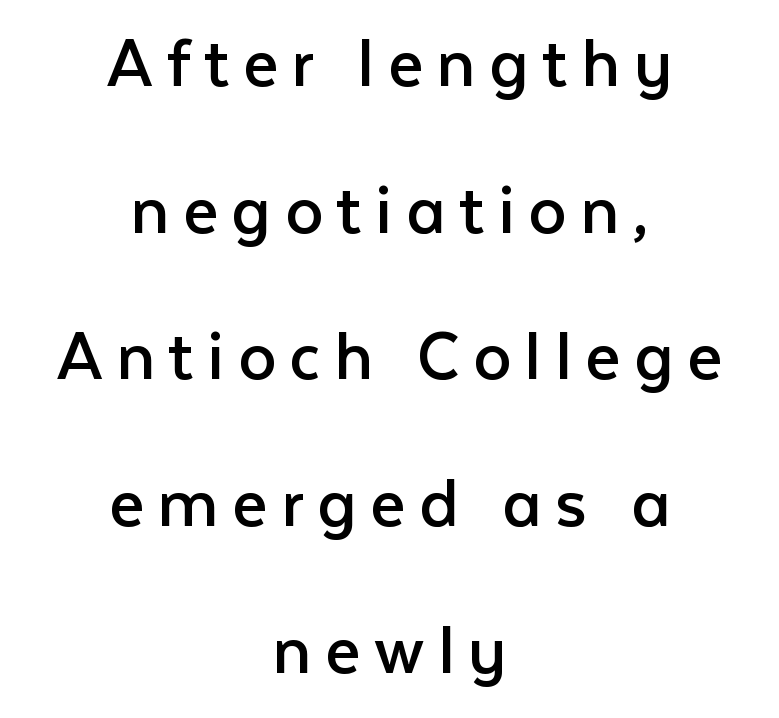
The image shows 76 px regular-weight sans-serif type, upright; set centered, loose line spacing (1.93x), not underlined; low stroke contrast and a medium x-height.
